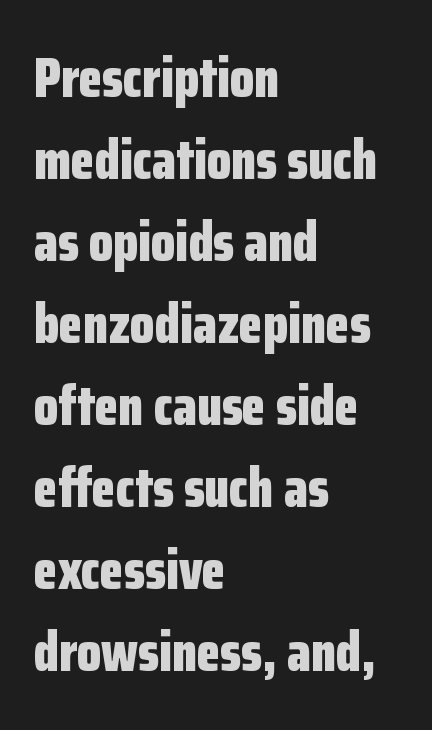
Q: Is the text bold? A: Yes.
Q: Is the text italic (slanted)? A: No, it is upright.
Q: Is the typeface a serif or a sans-serif typeface? A: Sans-serif.
Q: Is the text underlined? A: No.
Q: How is the paragraph aligned? A: Left-aligned.
Q: Is the spacing between letters normal or unusually wide? A: Normal.
Q: Is the spacing between lines tight, normal or loose? A: Normal.
Q: Width (condensed, normal, or wide)? A: Condensed.
Q: Stroke contrast? A: Low.
Q: x-height? A: Medium.
Q: Monospaced? A: No.
